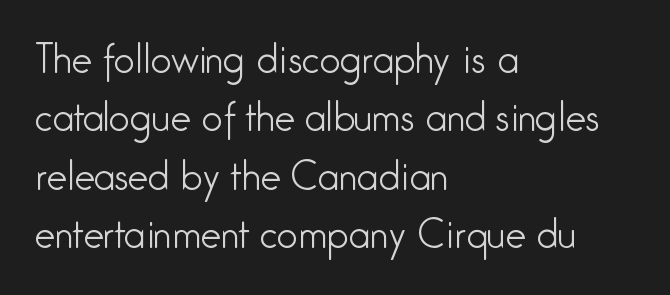
The image shows 37 px light, condensed sans-serif type, upright; set left-aligned, normal line spacing (1.58x), normal letter spacing, not underlined; low stroke contrast and a medium x-height.
